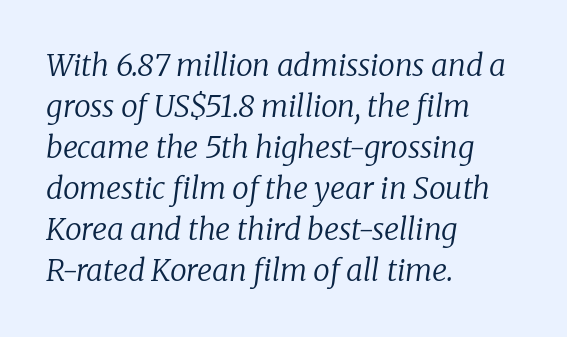
Horizontally, the lines are justified to the leading edge only. The foot of each line stays bare and open. Characters are canted at an angle relative to the baseline's perpendicular. The characters display serif detailing at their extremities.
